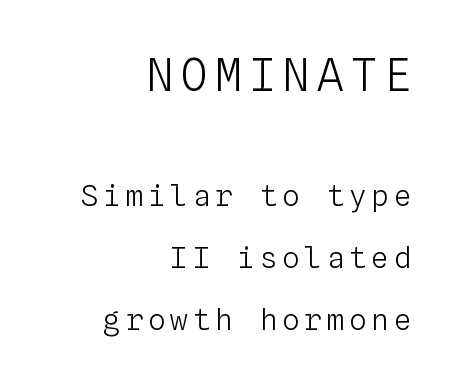
The font's upright variant was chosen for this text. Do the characters align in a grid? Yes, the font is monospaced. Bigger letters appear in the top chunk; the bottom chunk is reduced. Typeset ragged left — the right edge is the straight one.
